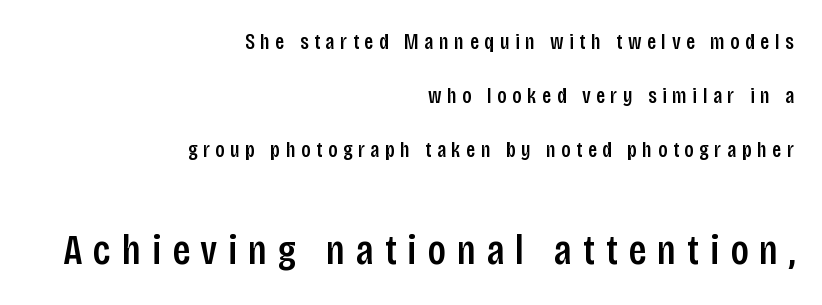
The vertical gap from one line to the next is large. Spacing verdict: proportional, widths tailored to each character. The words here are not underlined. The tracking jumps out immediately: characters are airy and widely separated. Unlike italic type, these characters show no tilt at all.
